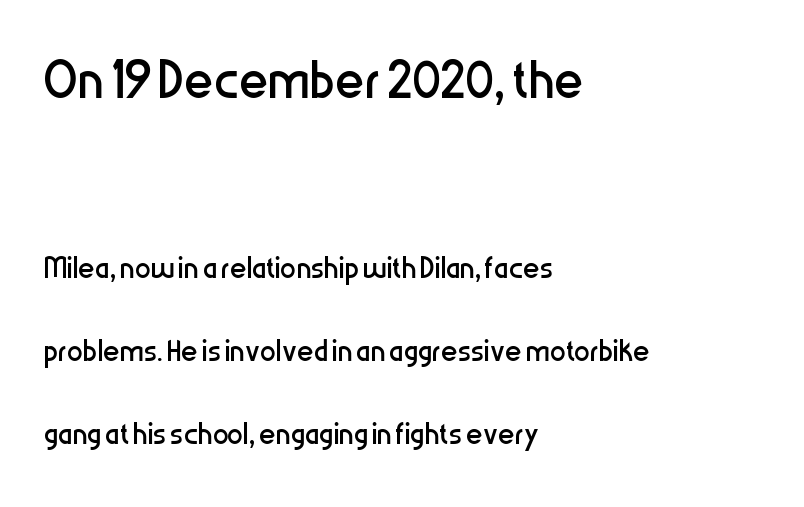
This rendering features lettering with no underline. The passage is arranged the way most books set body copy — flush left. Is this a fixed-width face? No — the glyphs have proportional, varying widths. Is there much room between lines? Yes — plenty of vertical air separates them. The horizontal fit of the characters is conventional and even.
